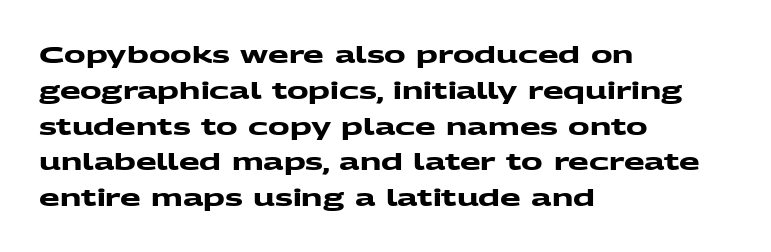
{"bold": "yes", "underline": "no", "align": "left", "line_spacing": "normal", "line_spacing_ratio": 1.49, "letter_spacing": "normal", "letter_spacing_em": 0.0, "glyph_px": 24}
